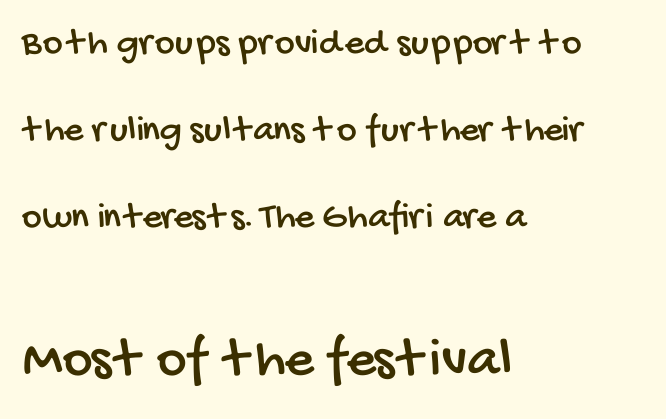
Each letter's strokes conclude bluntly, with no projecting serifs. Any mark beneath the type? The region is blank. Where is the straight margin? On the left. Nothing unusual about the tracking: characters are spaced as the font intends.
